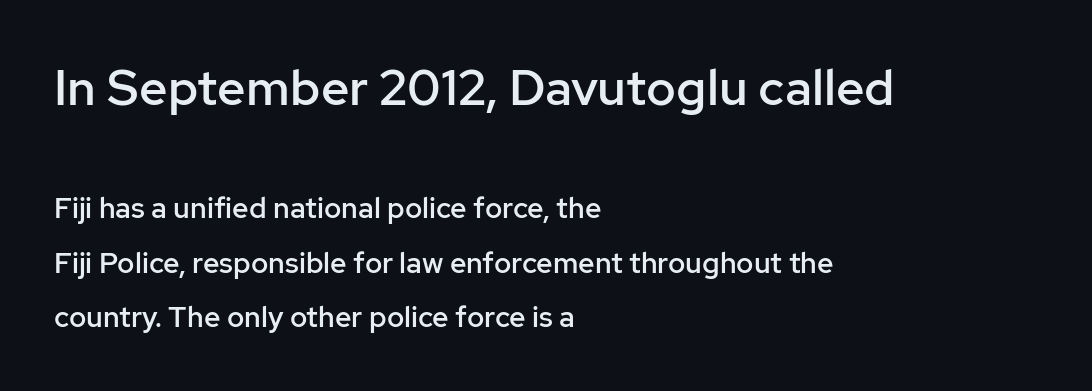
The image shows 50 px semibold sans-serif type, upright; set left-aligned, line spacing 1.88x, normal letter spacing, not underlined; the first (top) block is 1.72x larger; low stroke contrast and a medium x-height.
